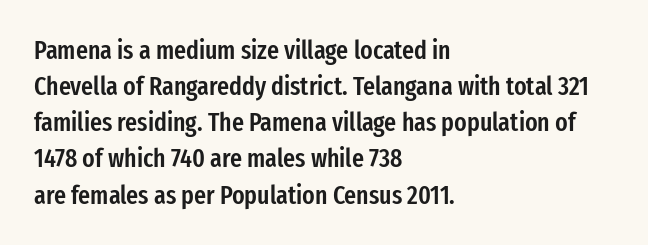
Designer's note — italics off, roman on. The sample has been set in demibold, a notch under bold. Anything drawn beneath the words? Only blank space. Does the copy run flush right? No — it runs flush left. The lines sit at an ordinary, default distance from one another.
